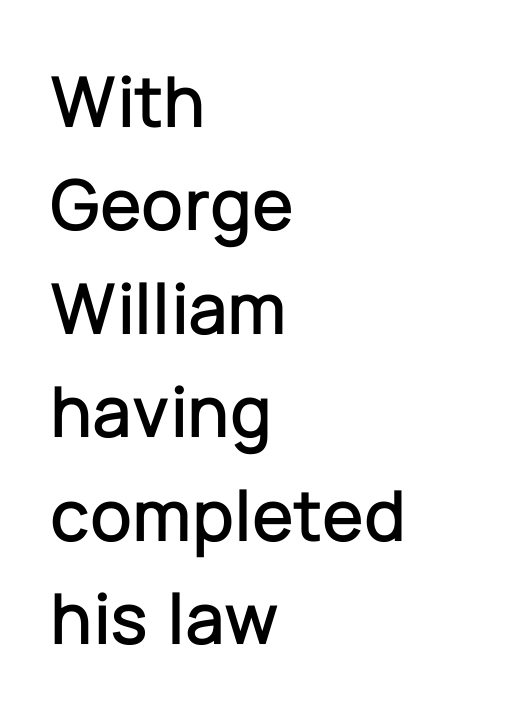
Q: Is the text italic (slanted)? A: No, it is upright.
Q: Is the typeface a serif or a sans-serif typeface? A: Sans-serif.
Q: Is the text underlined? A: No.
Q: How is the paragraph aligned? A: Left-aligned.
Q: Is the spacing between letters normal or unusually wide? A: Normal.
Q: Is the spacing between lines tight, normal or loose? A: Normal.
Q: Width (condensed, normal, or wide)? A: Normal.
Q: Stroke contrast? A: Low.
Q: x-height? A: Medium.
Q: Monospaced? A: No.
